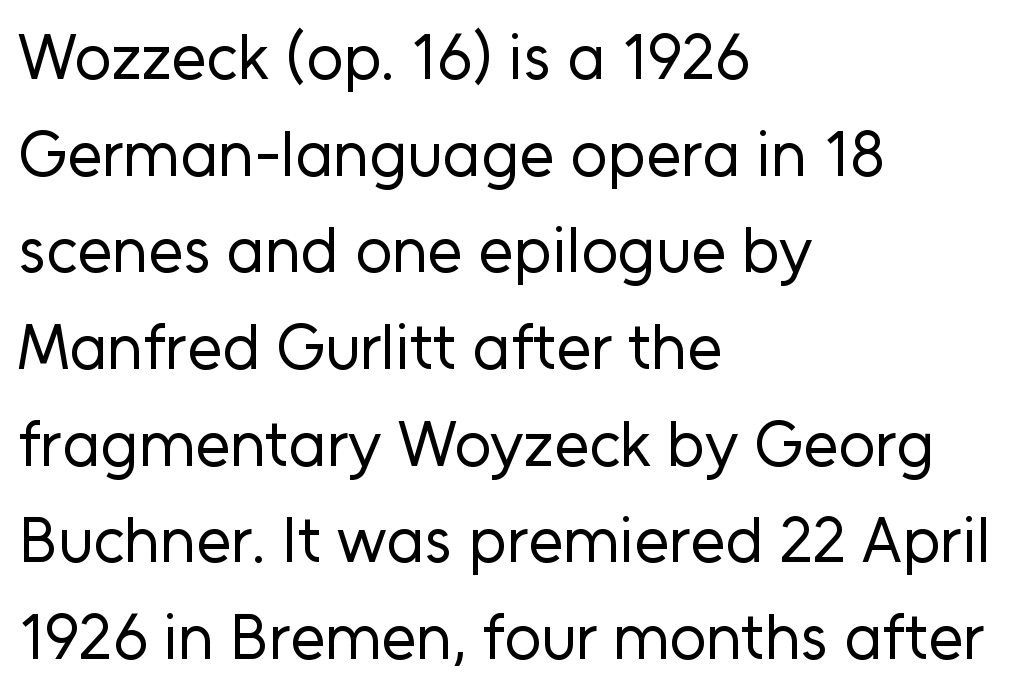
Q: Is the text bold? A: No.
Q: Is the text italic (slanted)? A: No, it is upright.
Q: Is the typeface a serif or a sans-serif typeface? A: Sans-serif.
Q: Is the text underlined? A: No.
Q: How is the paragraph aligned? A: Left-aligned.
Q: Is the spacing between letters normal or unusually wide? A: Normal.
Q: Is the spacing between lines tight, normal or loose? A: Normal.
Q: Width (condensed, normal, or wide)? A: Normal.
Q: Stroke contrast? A: Low.
Q: x-height? A: Medium.
Q: Monospaced? A: No.
